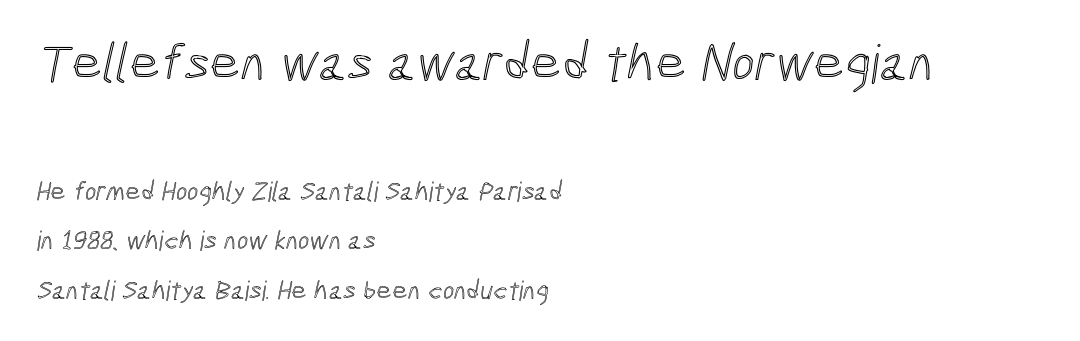
Q: Is the text underlined? A: No.
Q: How is the paragraph aligned? A: Left-aligned.
Q: Is the spacing between letters normal or unusually wide? A: Normal.
Q: Which block of text is set in a larger size, the first (top) or the second (bottom)? A: The first (top) one.
Q: Width (condensed, normal, or wide)? A: Condensed.
Q: x-height? A: Medium.
Q: Monospaced? A: No.
